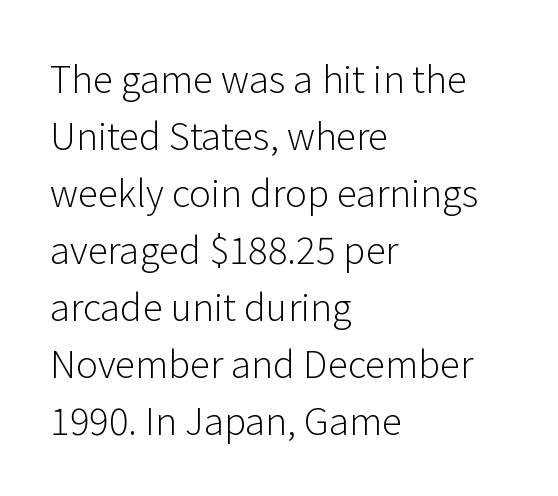
The lines in this sample share a left origin and differ only in where they stop. Default kerning and tracking; the words read as compact shapes. The font's upright variant was chosen for this text. The cut favours lightness, reaching ordinary text weight at its darkest.
